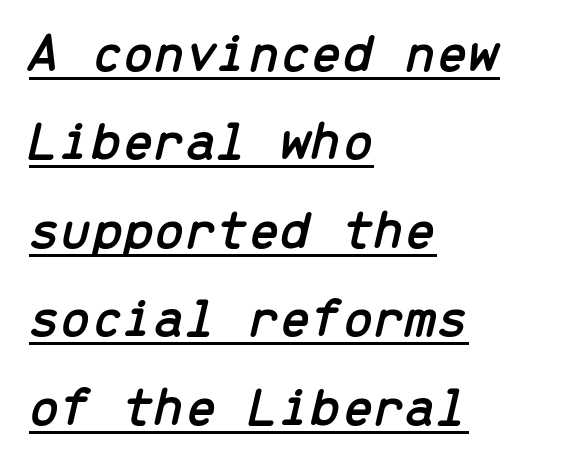
A typesetter would call this leading conventional body-copy spacing. Looks like terminal output: every glyph gets an equal slot. Check the space under the baseline: a stroke is drawn there. Tracking here is standard; glyphs follow each other at the usual distance. It's the slanting kind of type. Alignment: flush left.
